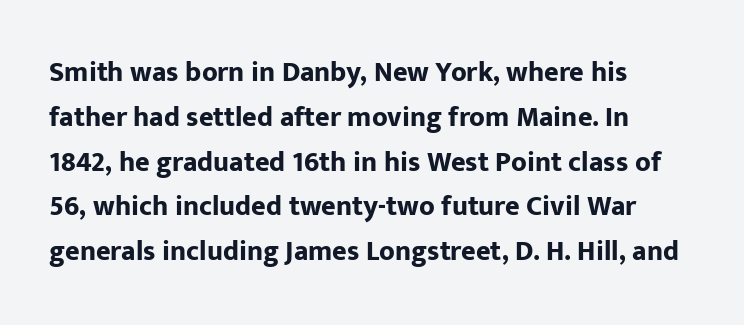
Q: Is the text bold? A: Yes.
Q: Is the text italic (slanted)? A: No, it is upright.
Q: Is the typeface a serif or a sans-serif typeface? A: Sans-serif.
Q: Is the text underlined? A: No.
Q: How is the paragraph aligned? A: Left-aligned.
Q: Is the spacing between letters normal or unusually wide? A: Normal.
Q: Is the spacing between lines tight, normal or loose? A: Normal.
Q: Width (condensed, normal, or wide)? A: Normal.
Q: Stroke contrast? A: Low.
Q: x-height? A: Medium.
Q: Monospaced? A: No.
